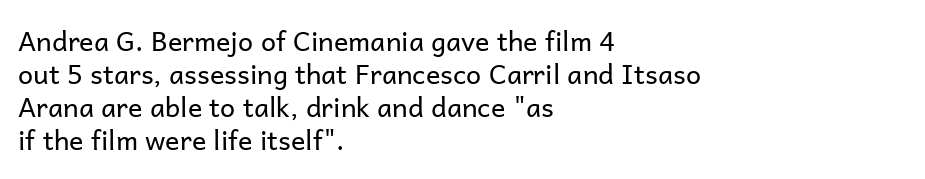
{"italic": "no", "bold": "no", "underline": "no", "align": "left", "line_spacing_ratio": 1.22, "letter_spacing": "normal", "letter_spacing_em": 0.0, "glyph_px": 27}
